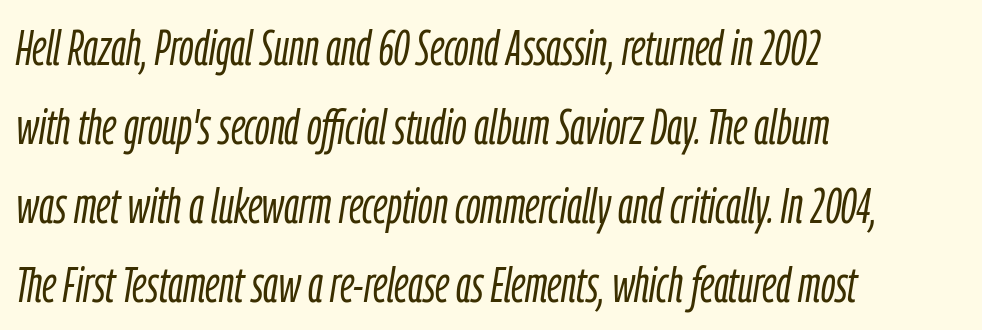
Q: Is the text bold? A: No.
Q: Is the text italic (slanted)? A: Yes, it leans right by about 9 degrees.
Q: Is the text underlined? A: No.
Q: How is the paragraph aligned? A: Left-aligned.
Q: Is the spacing between letters normal or unusually wide? A: Normal.
Q: Is the spacing between lines tight, normal or loose? A: Normal.
Q: Width (condensed, normal, or wide)? A: Condensed.
Q: Stroke contrast? A: Low.
Q: x-height? A: Medium.
Q: Monospaced? A: No.
